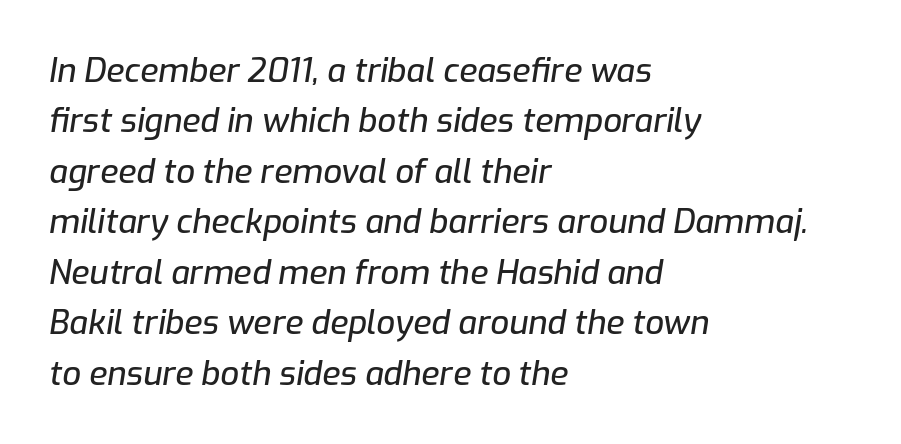
The image shows 33 px text type, italic (leaning right); set left-aligned, normal line spacing (1.53x), normal letter spacing, not underlined; low stroke contrast and a medium x-height.
